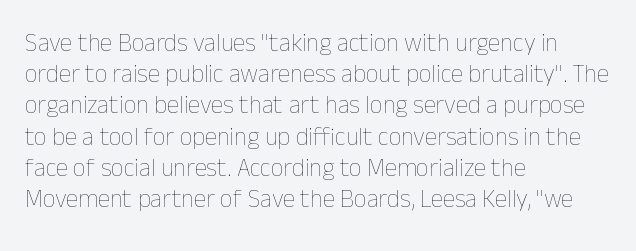
Spacing between characters is what you'd get straight out of the box. Ordinary non-slanted type is in use. The compositor pushed each line to the left boundary. Rows of type keep a routine distance in the vertical direction.
